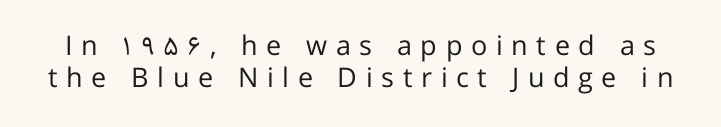
You can tell it's not italic because the verticals are truly vertical. Nothing heavy about these letters — not bold at all. These lines have a slow, spaced-out rhythm from letter to letter. Decoration check: the copy has no underline.
